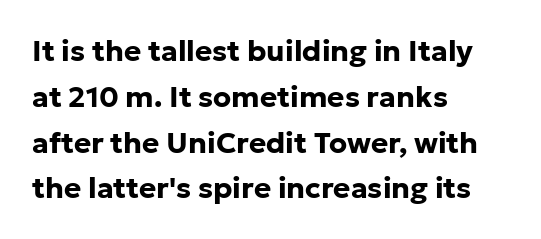
The image shows 29 px bold sans-serif type, upright; set left-aligned, normal line spacing (1.58x), normal letter spacing, not underlined; low stroke contrast and a medium x-height.
